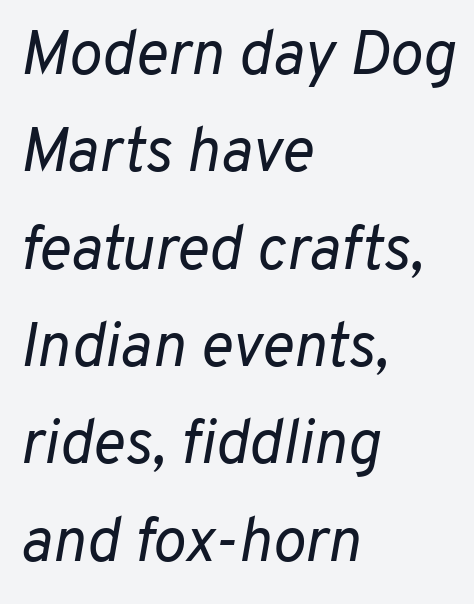
Varying glyph widths throughout — classic text-font behaviour. The face used here is rendered with its standard letterfit. Interline gaps are of average width in this sample. Unbolded letterforms with no extra heft.
